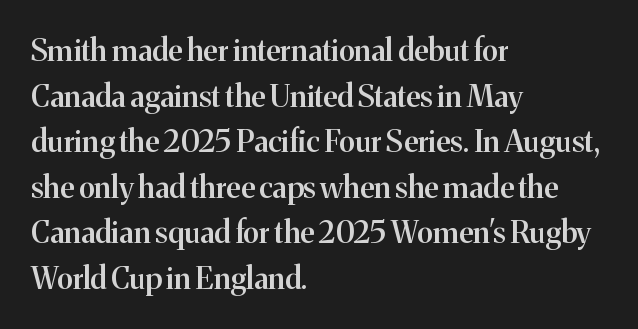
Q: Is the text bold? A: Semi-bold.
Q: Is the text italic (slanted)? A: No, it is upright.
Q: Is the typeface a serif or a sans-serif typeface? A: Serif.
Q: Is the text underlined? A: No.
Q: How is the paragraph aligned? A: Left-aligned.
Q: Is the spacing between letters normal or unusually wide? A: Normal.
Q: Is the spacing between lines tight, normal or loose? A: Normal.
Q: Width (condensed, normal, or wide)? A: Normal.
Q: Stroke contrast? A: Medium.
Q: x-height? A: Medium.
Q: Monospaced? A: No.
